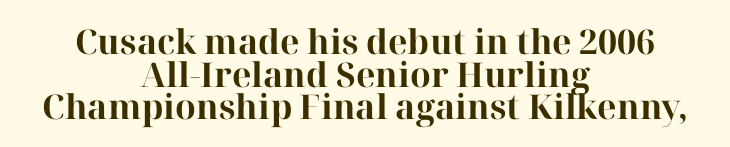
The image shows 34 px bold serif type, upright; set centered, tight line spacing (0.96x), normal letter spacing, not underlined; high stroke contrast and a medium x-height.
